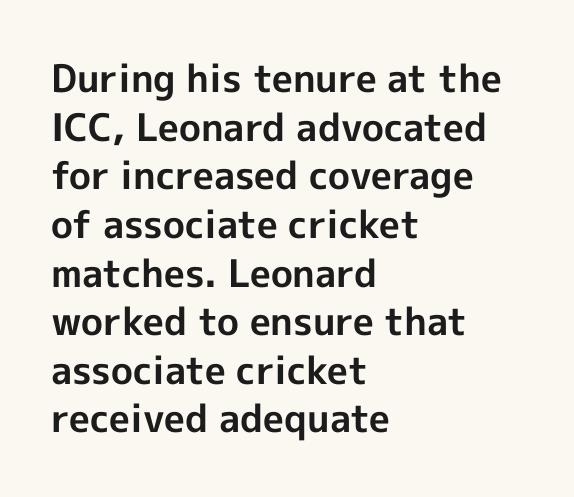
You could not count columns in this text — the font is proportionally spaced. The glyphs have the mass of a bold cut. The font's upright variant was chosen for this text. A clean baseline with only descenders dipping below it. Is this a sans? Yes — the strokes have no serifs.
